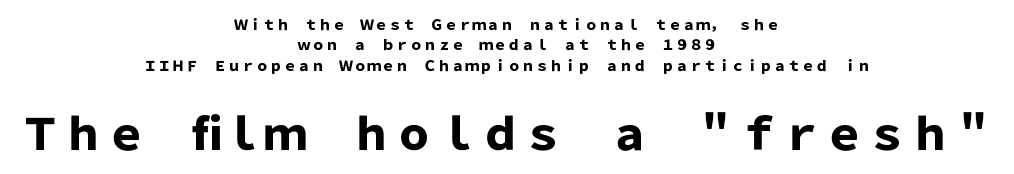
Each letter's strokes conclude bluntly, with no projecting serifs. Block two is the big one; block one sits smaller above it. Each glyph is drawn with heavy, bold strokes. This rendering features lettering with no underline. The paragraph has two soft edges and a firm central axis. This sample keeps an unexceptional amount of space between lines.
